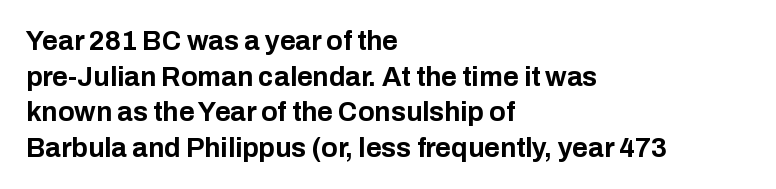
Q: Is the text bold? A: Yes.
Q: Is the text italic (slanted)? A: No, it is upright.
Q: Is the text underlined? A: No.
Q: How is the paragraph aligned? A: Left-aligned.
Q: Is the spacing between letters normal or unusually wide? A: Normal.
Q: Is the spacing between lines tight, normal or loose? A: Normal.
